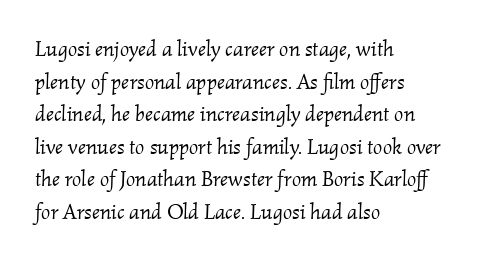
The image shows 22 px text type, italic (leaning right); set left-aligned, normal line spacing (1.48x), normal letter spacing, not underlined.
